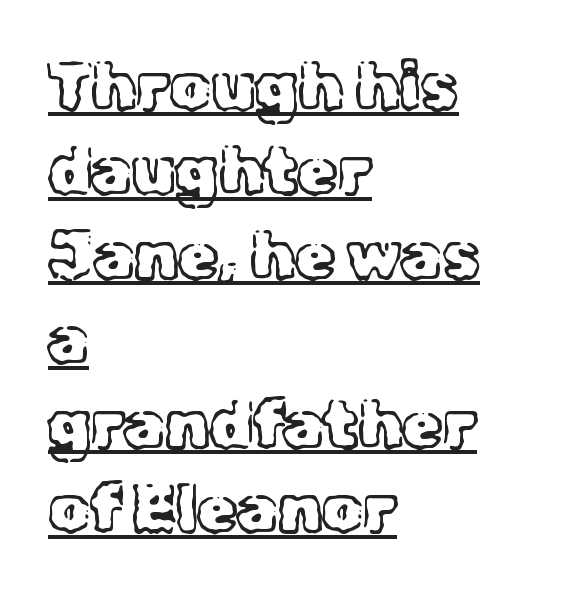
The block of text has a typical density, with ordinary space between rows. On a weight scale, this lands at 450 or below. Visually the block forms a straight wall on the left and a jagged coastline on the right. The passage shown has conventional tracking throughout. Do the letters lean? They stand straight. Here the designer chose a conventional face with non-uniform glyph widths.
